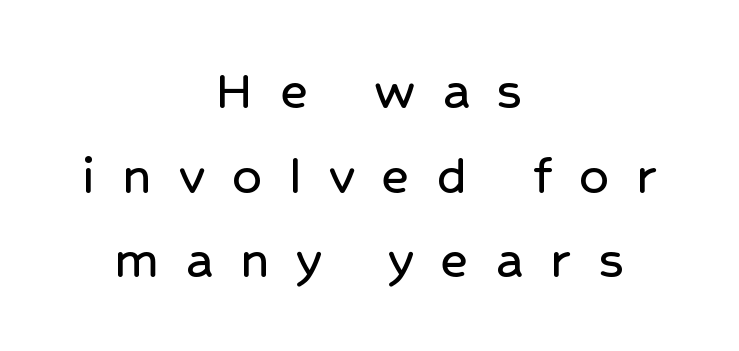
{"serif": "no", "italic": "no", "width": "normal", "stroke_contrast": "low", "x_height": "medium", "monospaced": "no", "underline": "no", "align": "center", "line_spacing": "normal", "line_spacing_ratio": 1.46, "letter_spacing": "wide", "letter_spacing_em": 0.47, "glyph_px": 58}
